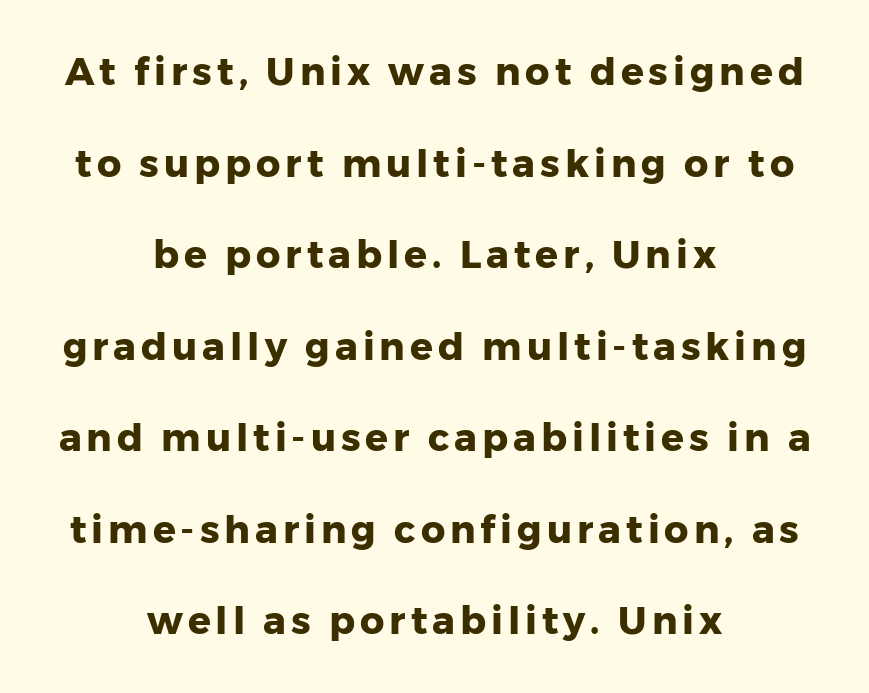
{"serif": "no", "italic": "no", "bold": "yes", "weight": "heavy", "width": "normal", "stroke_contrast": "low", "x_height": "medium", "monospaced": "no", "underline": "no", "align": "center", "line_spacing": "loose", "line_spacing_ratio": 2.41, "glyph_px": 38}
